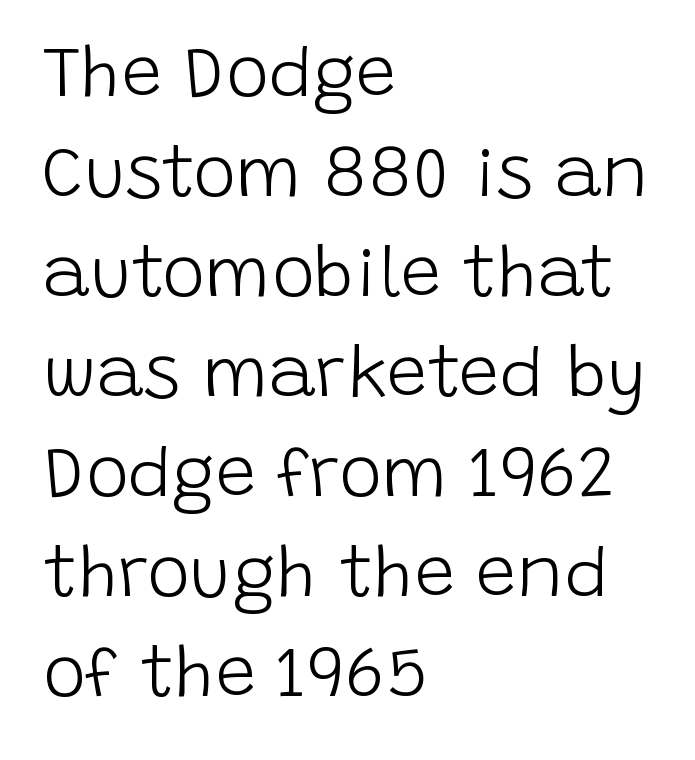
The image shows 72 px light sans-serif type, upright; set left-aligned, normal line spacing (1.39x), normal letter spacing, not underlined; low stroke contrast and a large x-height.
